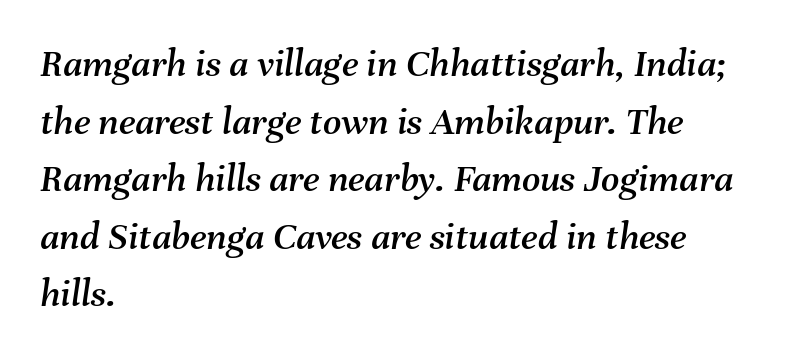
These lines were composed using italics. Is this a fixed-width face? No — the glyphs have proportional, varying widths. Casual observation: everything's shoved over to the left. Tracking here is standard; glyphs follow each other at the usual distance.
